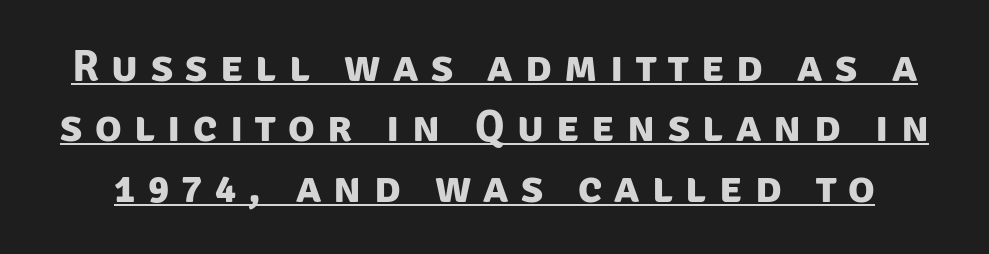
Tracking here is generous; glyphs stand well apart from one another. Compared with undecorated copy, this sample adds a rule below the words. Regarding leading, the lines here are spaced in the standard way. Weight: bold. The letters carry no serifs — their stems end cleanly without finishing strokes. These lines are rendered in a variable-pitch font.
